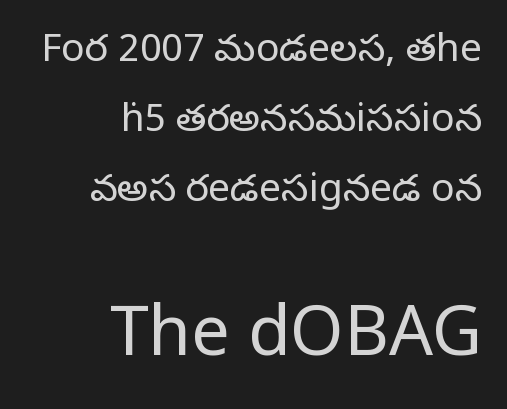
The image shows 69 px regular-weight serif type, upright; set right-aligned, line spacing 1.8x, normal letter spacing, not underlined; the second (bottom) block is 1.77x larger; low stroke contrast and a large x-height.
